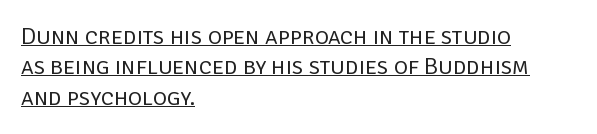
The image shows 24 px text type, upright; set left-aligned, normal line spacing (1.27x), normal letter spacing, underlined.
